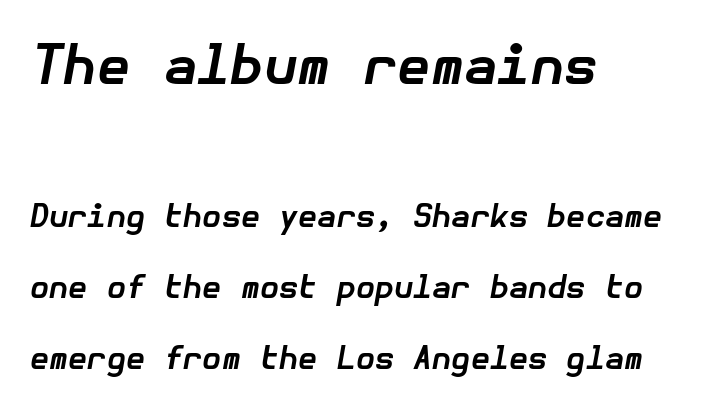
Q: Is the text bold? A: Yes.
Q: Is the text italic (slanted)? A: Yes, it leans right by about 10 degrees.
Q: Is the text underlined? A: No.
Q: How is the paragraph aligned? A: Left-aligned.
Q: Is the spacing between letters normal or unusually wide? A: Normal.
Q: Is the spacing between lines tight, normal or loose? A: Loose.
Q: Which block of text is set in a larger size, the first (top) or the second (bottom)? A: The first (top) one.
Q: Width (condensed, normal, or wide)? A: Normal.
Q: Stroke contrast? A: Low.
Q: x-height? A: Medium.
